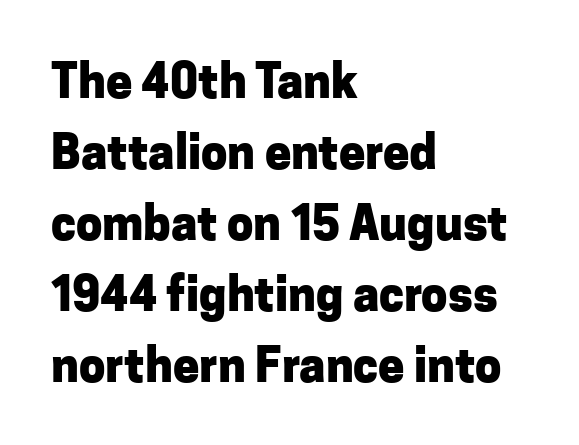
Each row of text sits above clean, open space. A student would call this left alignment; a typographer would say flush left, rag right. The strokes are fattened all the way to bold. Look at the tracking — it's just the regular setting, nothing added. No italicization has been applied; the sample stays upright.
